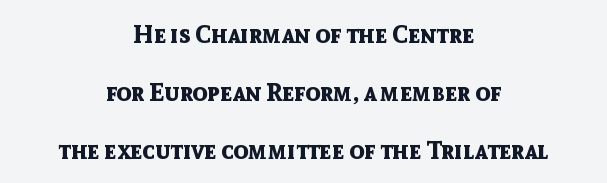
Q: Is the text bold? A: Yes.
Q: Is the text italic (slanted)? A: No, it is upright.
Q: Is the text underlined? A: No.
Q: How is the paragraph aligned? A: Centered.
Q: Is the spacing between letters normal or unusually wide? A: Normal.
Q: Is the spacing between lines tight, normal or loose? A: Loose.
